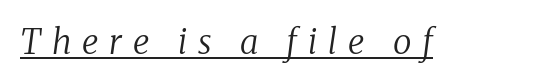
{"serif": "yes", "italic": "yes", "lean": "right", "slant_degrees": 8, "bold": "no", "weight": "regular", "width": "normal", "stroke_contrast": "medium", "x_height": "medium", "monospaced": "no", "underline": "yes", "letter_spacing": "wide", "letter_spacing_em": 0.32, "glyph_px": 34}
